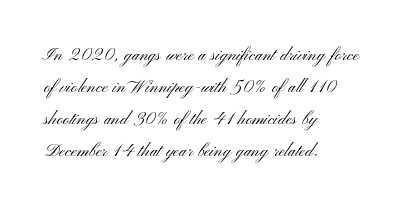
Weight: in the light-to-regular range. These lines keep a tight, regular rhythm from letter to letter. Any mark beneath the type? The region is blank. Left-aligned paragraph, ragged on the right. Honestly, the row spacing looks completely unremarkable.
